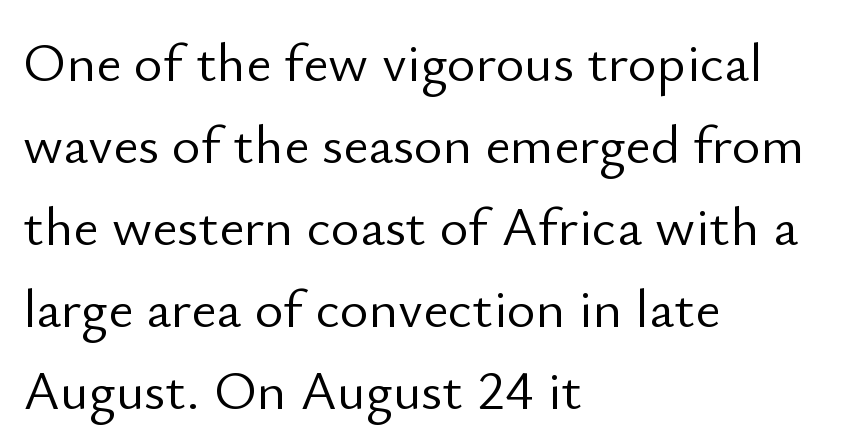
Q: Is the text bold? A: No.
Q: Is the text italic (slanted)? A: No, it is upright.
Q: Is the typeface a serif or a sans-serif typeface? A: Sans-serif.
Q: Is the text underlined? A: No.
Q: How is the paragraph aligned? A: Left-aligned.
Q: Is the spacing between letters normal or unusually wide? A: Normal.
Q: Is the spacing between lines tight, normal or loose? A: Normal.
Q: Width (condensed, normal, or wide)? A: Normal.
Q: Stroke contrast? A: Low.
Q: x-height? A: Small.
Q: Monospaced? A: No.
